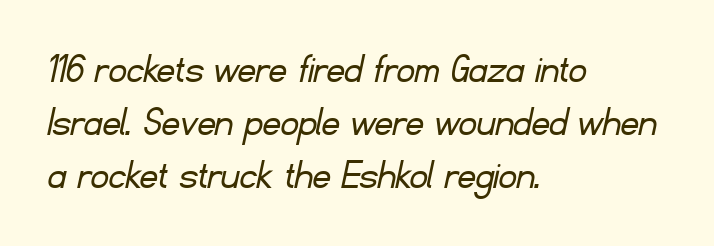
Q: Is the text bold? A: No.
Q: Is the typeface a serif or a sans-serif typeface? A: Sans-serif.
Q: Is the text underlined? A: No.
Q: How is the paragraph aligned? A: Left-aligned.
Q: Is the spacing between letters normal or unusually wide? A: Normal.
Q: Width (condensed, normal, or wide)? A: Normal.
Q: Stroke contrast? A: Low.
Q: x-height? A: Small.
Q: Monospaced? A: No.
